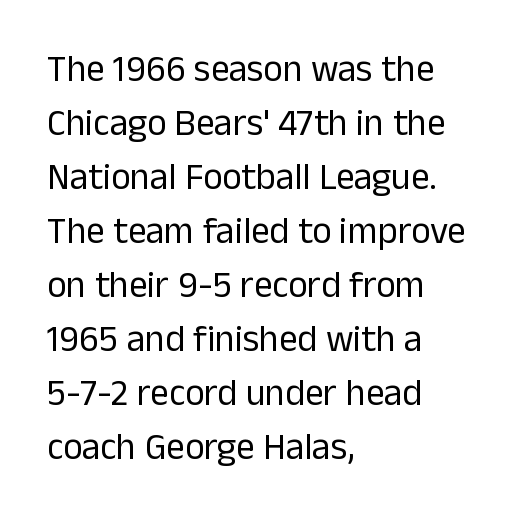
Letterform terminals end flat and unadorned throughout the passage. Caption: face not bold, strokes unweighted. Evenly set lines give the paragraph a standard silhouette. The words here are not underlined. The face used here is proportionally spaced, like ordinary book or web type.
